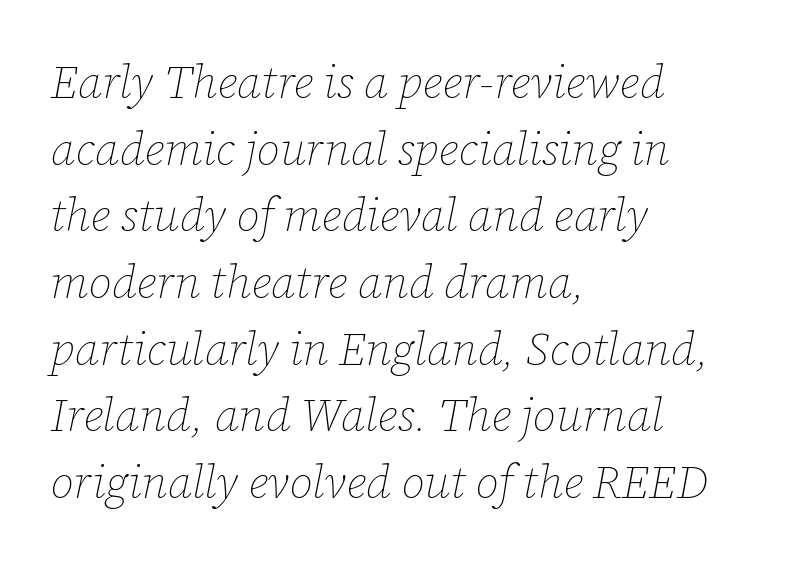
The image shows 46 px thin type, italic (leaning right); set left-aligned, normal line spacing (1.45x), normal letter spacing, not underlined; low stroke contrast and a medium x-height.
